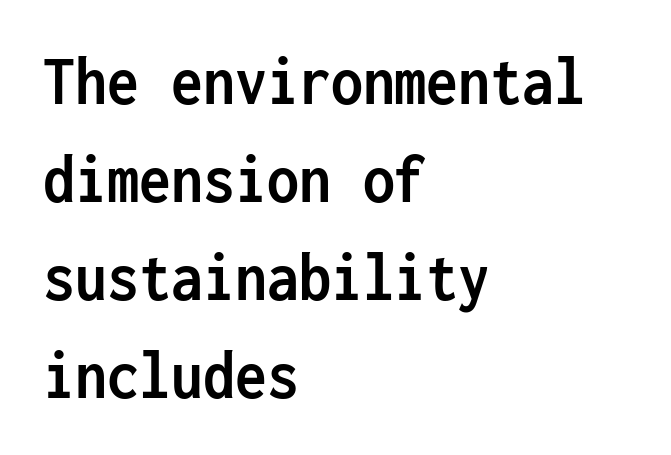
The image shows 71 px semibold, condensed sans-serif type, upright, monospaced; set left-aligned, normal line spacing (1.38x), normal letter spacing, not underlined; low stroke contrast and a medium x-height.
